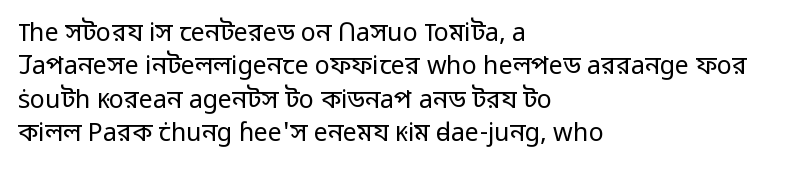
Notice how the stems are strictly vertical — no italics here. Clear beneath every line of the passage. Compared with typical paragraphs, the rows here are spaced about the same. The letters look calm and open, with moderate or lighter stems. Spacing between characters is what you'd get straight out of the box.
